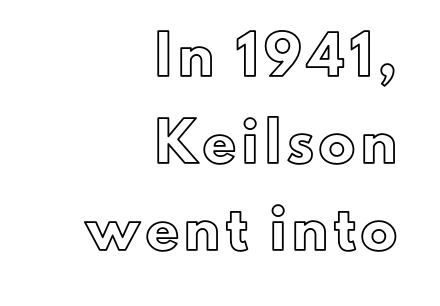
Q: Is the text italic (slanted)? A: No, it is upright.
Q: Is the text underlined? A: No.
Q: How is the paragraph aligned? A: Right-aligned.
Q: Is the spacing between lines tight, normal or loose? A: Loose.
Q: Width (condensed, normal, or wide)? A: Normal.
Q: x-height? A: Small.
Q: Monospaced? A: No.
